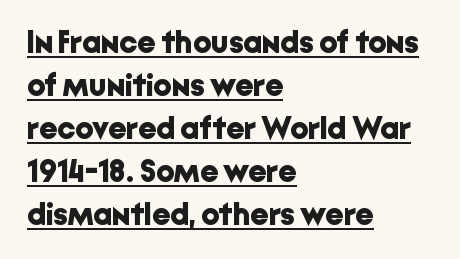
The image shows 32 px bold sans-serif type, upright; set left-aligned, normal line spacing (1.34x), normal letter spacing, underlined; low stroke contrast and a medium x-height.
